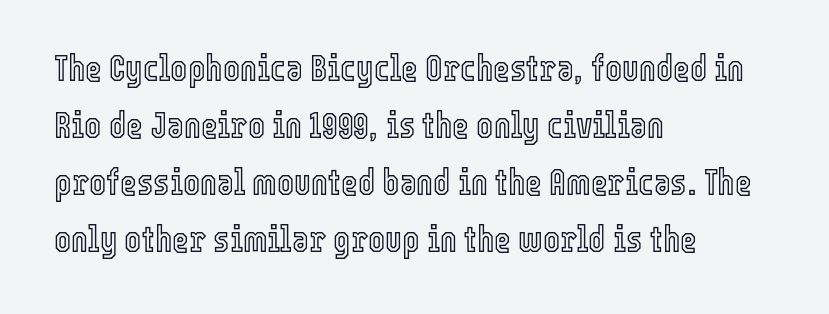
Q: Is the text italic (slanted)? A: No, it is upright.
Q: Is the text underlined? A: No.
Q: How is the paragraph aligned? A: Left-aligned.
Q: Is the spacing between letters normal or unusually wide? A: Normal.
Q: Is the spacing between lines tight, normal or loose? A: Normal.
Q: Width (condensed, normal, or wide)? A: Condensed.
Q: x-height? A: Medium.
Q: Monospaced? A: No.
